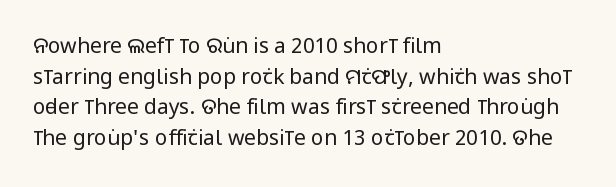
Q: Is the text bold? A: No.
Q: Is the text italic (slanted)? A: No, it is upright.
Q: Is the text underlined? A: No.
Q: How is the paragraph aligned? A: Left-aligned.
Q: Is the spacing between letters normal or unusually wide? A: Normal.
Q: Is the spacing between lines tight, normal or loose? A: Normal.
